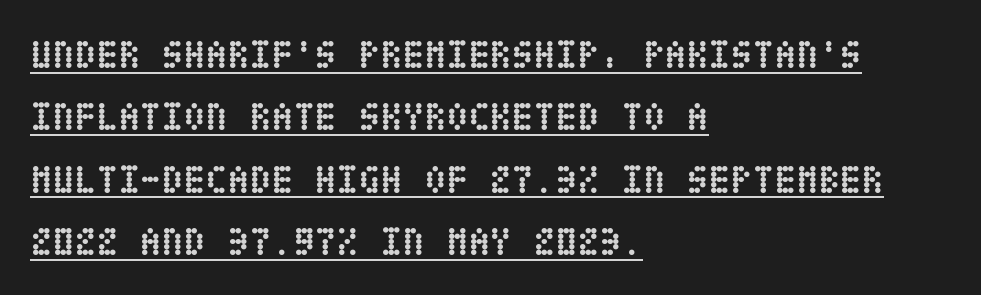
Casual observation: everything's shoved over to the left. Baseline-to-baseline distance is the conventional proportion of letter height. Characters remain perfectly vertical along every line. Honestly, the letter spacing is just normal — you wouldn't notice it. Weight: bold.
